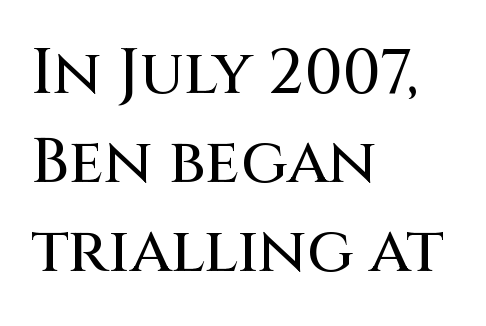
Q: Is the text italic (slanted)? A: No, it is upright.
Q: Is the typeface a serif or a sans-serif typeface? A: Sans-serif.
Q: Is the text underlined? A: No.
Q: How is the paragraph aligned? A: Left-aligned.
Q: Is the spacing between letters normal or unusually wide? A: Normal.
Q: Is the spacing between lines tight, normal or loose? A: Normal.
Q: Width (condensed, normal, or wide)? A: Normal.
Q: Stroke contrast? A: Medium.
Q: x-height? A: Large.
Q: Monospaced? A: No.
